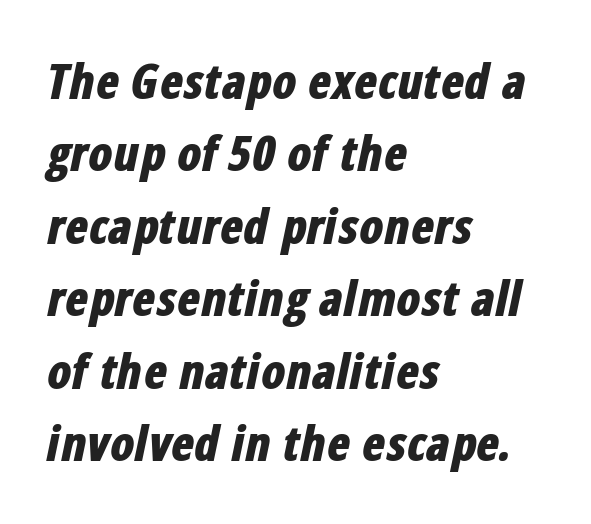
The image shows 48 px bold, condensed type, italic (leaning right); set left-aligned, normal line spacing (1.51x), normal letter spacing, not underlined; low stroke contrast and a medium x-height.
